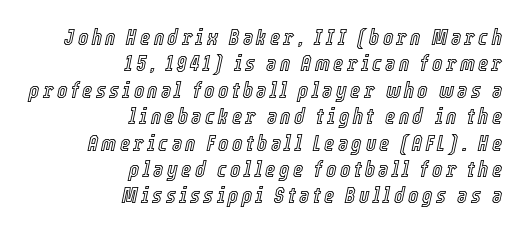
Bare-footed words on every line. The lettering tilts uniformly, giving the passage an italic look. Teacher's note: observe the even right margin — that is flush-right alignment.
